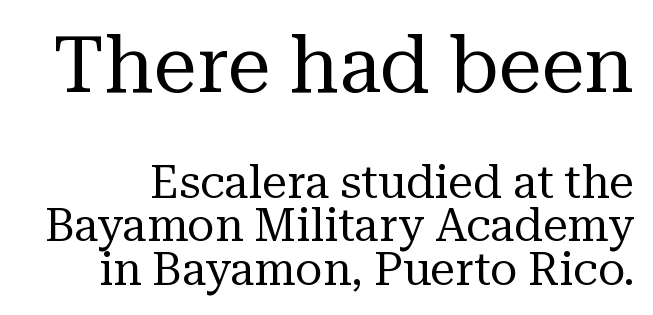
A typesetter would mark this as roman, not italic. No word sits above an underline. Weight class: somewhere from thin through regular. The earlier block is typeset at a bigger size than the later block. Is this a fixed-width face? No — the glyphs have proportional, varying widths.
